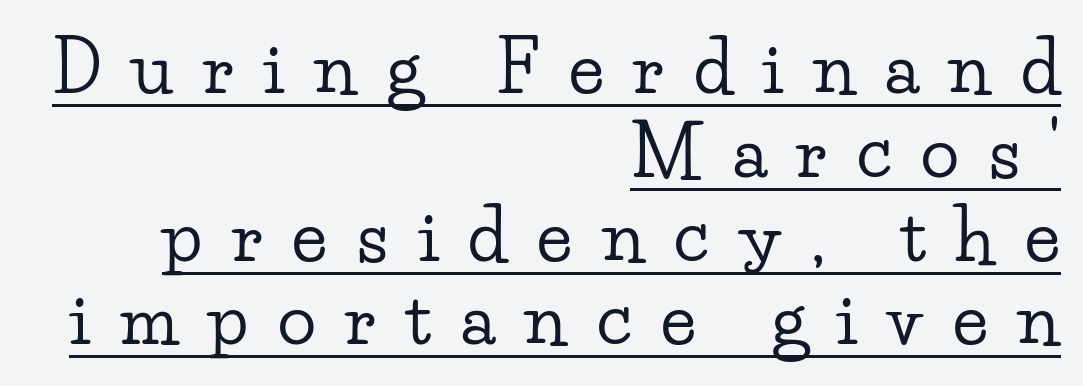
{"serif": "yes", "italic": "no", "width": "wide", "stroke_contrast": "low", "x_height": "small", "monospaced": "no", "underline": "yes", "align": "right", "line_spacing_ratio": 1.18, "letter_spacing": "wide", "letter_spacing_em": 0.42, "glyph_px": 71}
